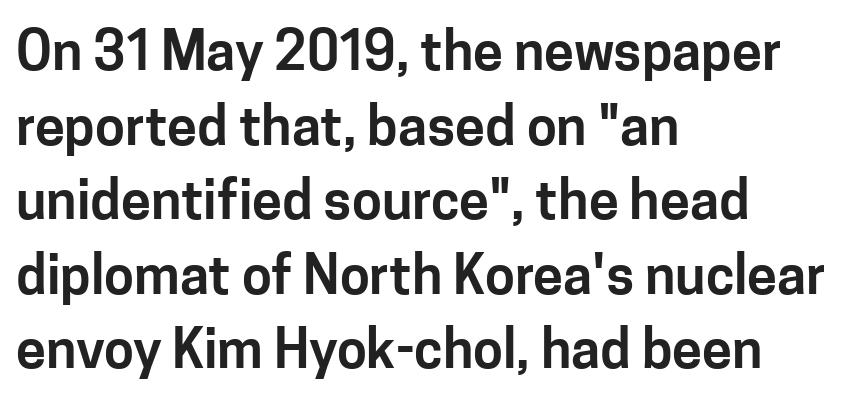
A normal amount of white space separates one row of letters from the next. The line texture is even and compact thanks to regular tracking. Has an underline been added? It has not. Is the block centered? No — it sits flush against the left margin. The face used here is proportionally spaced, like ordinary book or web type. Is this a sans? Yes — the strokes have no serifs.
